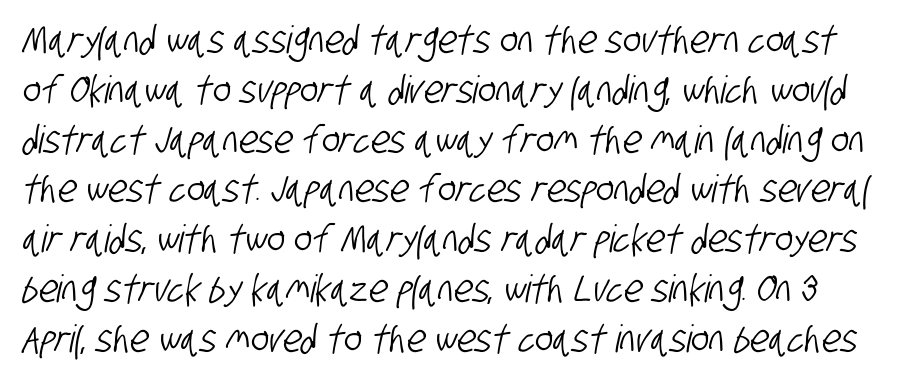
The image shows 38 px condensed sans-serif type; set normal line spacing (1.31x), normal letter spacing, not underlined; low stroke contrast and a large x-height.
